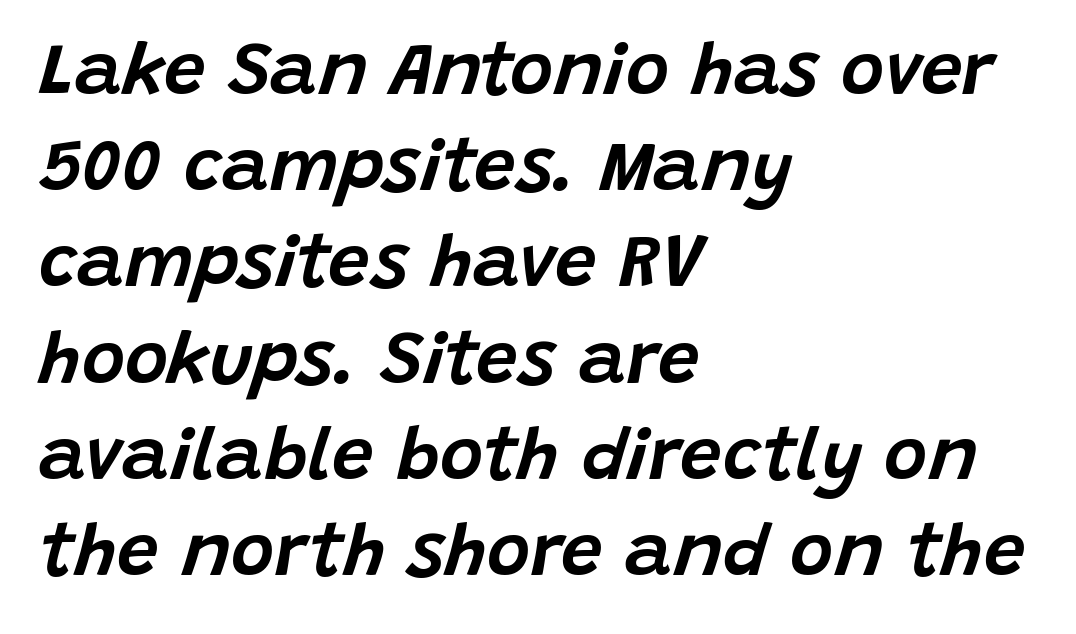
The image shows 74 px text type, italic (leaning right); set left-aligned, normal line spacing (1.3x), normal letter spacing, not underlined; low stroke contrast and a large x-height.
